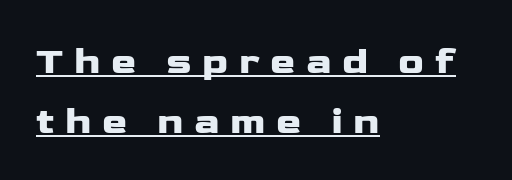
{"serif": "no", "italic": "no", "width": "wide", "stroke_contrast": "low", "x_height": "medium", "monospaced": "no", "underline": "yes", "align": "left", "line_spacing": "normal", "line_spacing_ratio": 1.58, "letter_spacing": "wide", "letter_spacing_em": 0.28, "glyph_px": 38}
